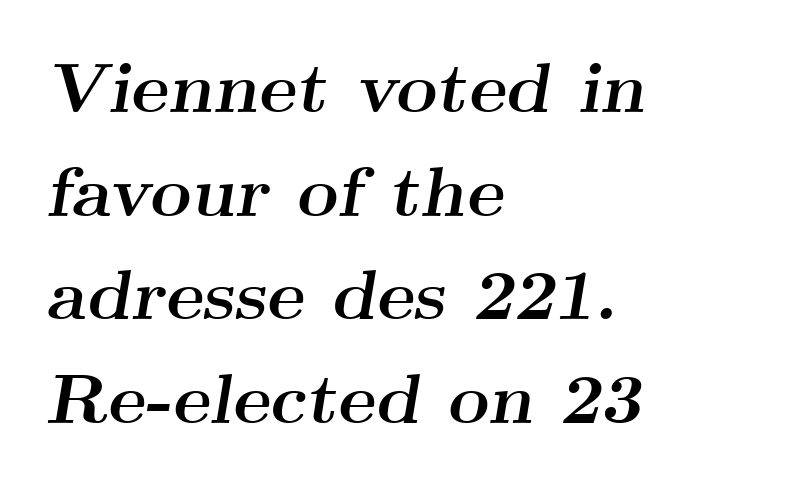
Q: Is the text bold? A: Yes.
Q: Is the text italic (slanted)? A: Yes, it leans right by about 9 degrees.
Q: Is the typeface a serif or a sans-serif typeface? A: Serif.
Q: Is the text underlined? A: No.
Q: How is the paragraph aligned? A: Left-aligned.
Q: Is the spacing between letters normal or unusually wide? A: Normal.
Q: Is the spacing between lines tight, normal or loose? A: Normal.
Q: Width (condensed, normal, or wide)? A: Wide.
Q: Stroke contrast? A: Medium.
Q: x-height? A: Small.
Q: Monospaced? A: No.
